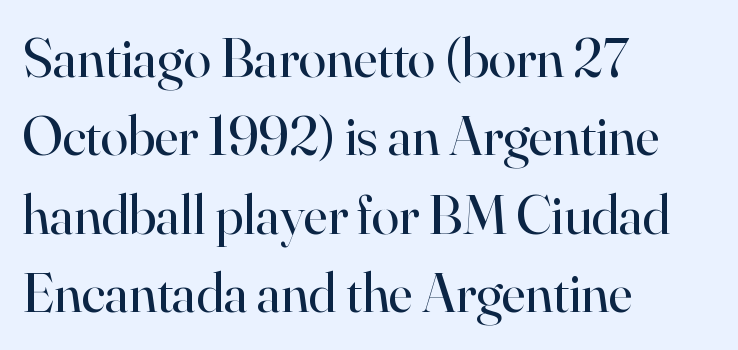
Glyph-to-glyph distance matches everyday printed text. Nobody drew a line under any word here. Unlike italic type, these characters show no tilt at all. One glance says typical: line gaps are just what's usual.
